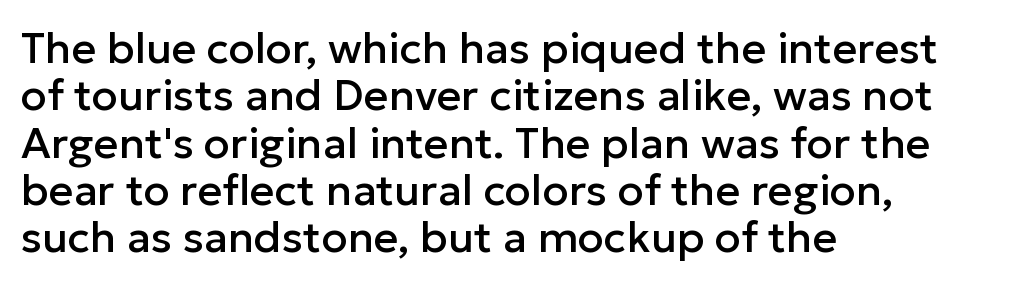
Q: Is the text italic (slanted)? A: No, it is upright.
Q: Is the typeface a serif or a sans-serif typeface? A: Sans-serif.
Q: Is the text underlined? A: No.
Q: How is the paragraph aligned? A: Left-aligned.
Q: Is the spacing between letters normal or unusually wide? A: Normal.
Q: Is the spacing between lines tight, normal or loose? A: Tight.
Q: Width (condensed, normal, or wide)? A: Normal.
Q: Stroke contrast? A: Low.
Q: x-height? A: Medium.
Q: Monospaced? A: No.
